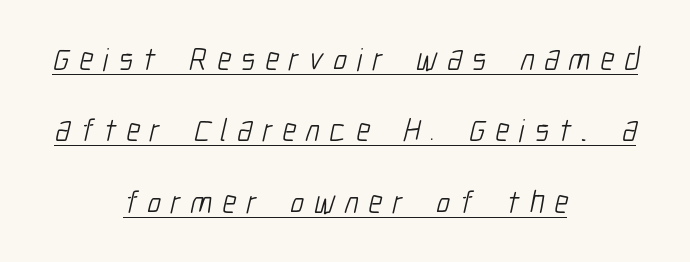
Q: Is the text bold? A: No.
Q: Is the typeface a serif or a sans-serif typeface? A: Sans-serif.
Q: Is the text underlined? A: Yes.
Q: How is the paragraph aligned? A: Centered.
Q: Is the spacing between letters normal or unusually wide? A: Unusually wide.
Q: Is the spacing between lines tight, normal or loose? A: Loose.
Q: Width (condensed, normal, or wide)? A: Condensed.
Q: Stroke contrast? A: Low.
Q: x-height? A: Medium.
Q: Monospaced? A: No.
